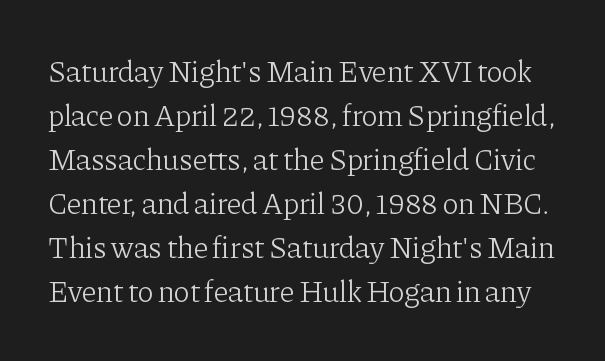
The typesetting does not lean heavy: it is not bold. No italicization has been applied; the sample stays upright. The space between consecutive lines is moderate. Here the designer chose a conventional face with non-uniform glyph widths.
